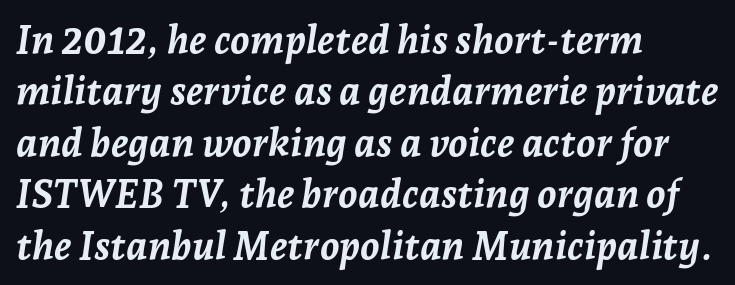
Whoever set this chose a conventional vertical rhythm. Layout note: lines flush left. The glyphs have the mass of a bold cut. Each letter keeps its own natural width here, so spacing adapts to shape. Only glyphs here, with clear space below each row.
